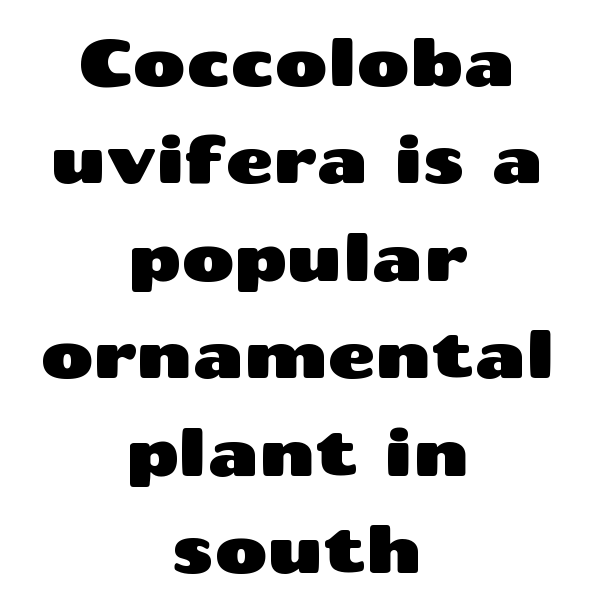
The image shows 65 px wide sans-serif type, upright; set centered, normal line spacing (1.5x), normal letter spacing, not underlined; medium stroke contrast and a medium x-height.
